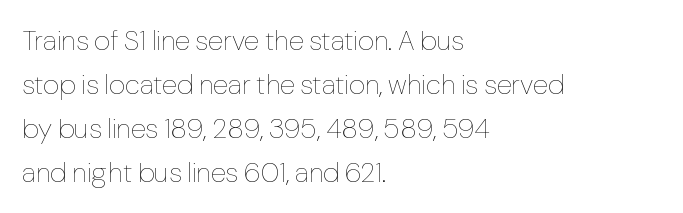
The image shows 28 px thin type, upright; set left-aligned, normal line spacing (1.57x), normal letter spacing, not underlined; low stroke contrast and a medium x-height.
